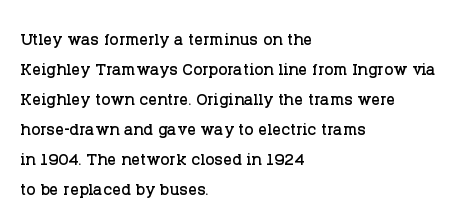
{"italic": "no", "underline": "no", "align": "left", "line_spacing": "normal", "line_spacing_ratio": 1.36, "letter_spacing": "normal", "letter_spacing_em": 0.0, "glyph_px": 22}
